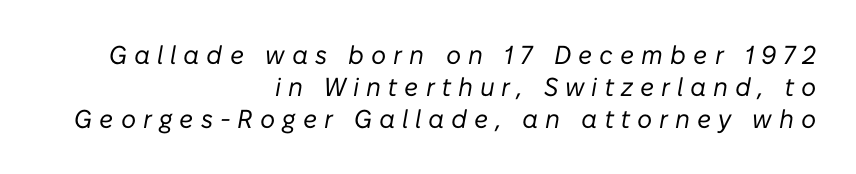
Yep, that's italic — everything's leaning. Casual observation: everything's shoved over to the right. Check under the words: just untouched page. The line texture is sparse and dotted thanks to wide tracking. Each stroke keeps to a modest, everyday thickness or less.
